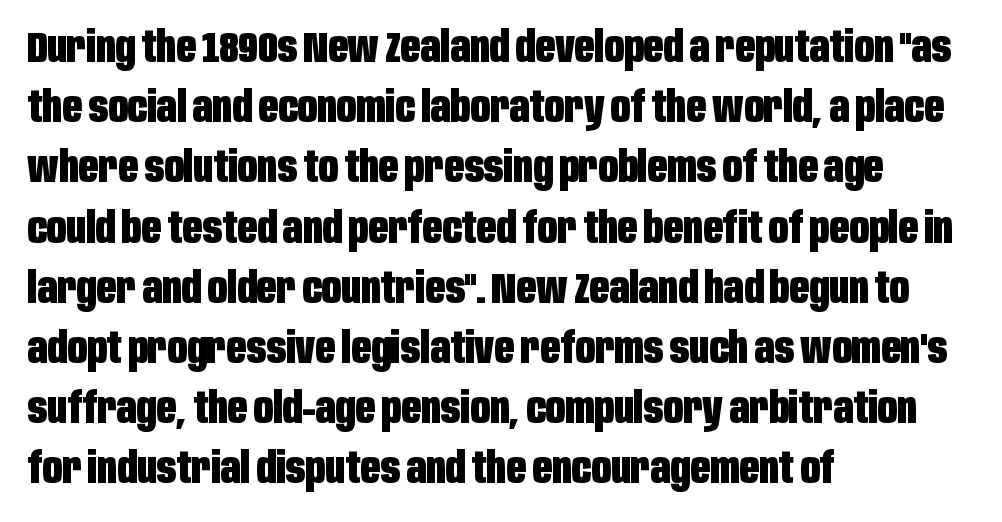
{"serif": "no", "italic": "no", "bold": "yes", "weight": "heavy", "width": "condensed", "stroke_contrast": "low", "x_height": "large", "monospaced": "no", "underline": "no", "align": "left", "line_spacing": "normal", "line_spacing_ratio": 1.4, "letter_spacing": "normal", "letter_spacing_em": 0.0, "glyph_px": 43}
